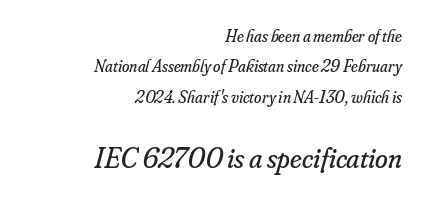
Q: Is the text bold? A: No.
Q: Is the text italic (slanted)? A: Yes, it leans right by about 16 degrees.
Q: Is the typeface a serif or a sans-serif typeface? A: Serif.
Q: Is the text underlined? A: No.
Q: How is the paragraph aligned? A: Right-aligned.
Q: Is the spacing between letters normal or unusually wide? A: Normal.
Q: Which block of text is set in a larger size, the first (top) or the second (bottom)? A: The second (bottom) one.
Q: Width (condensed, normal, or wide)? A: Normal.
Q: Stroke contrast? A: Low.
Q: x-height? A: Small.
Q: Monospaced? A: No.
